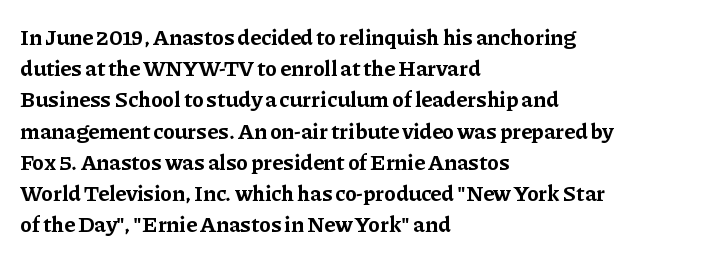
Q: Is the text bold? A: Yes.
Q: Is the text italic (slanted)? A: No, it is upright.
Q: Is the text underlined? A: No.
Q: How is the paragraph aligned? A: Left-aligned.
Q: Is the spacing between letters normal or unusually wide? A: Normal.
Q: Is the spacing between lines tight, normal or loose? A: Normal.
